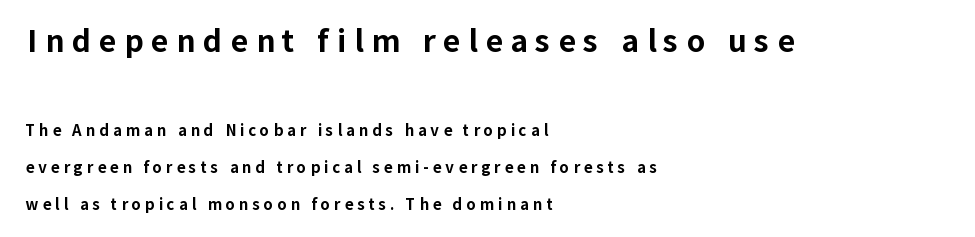
Q: Is the text bold? A: Yes.
Q: Is the text italic (slanted)? A: No, it is upright.
Q: Is the typeface a serif or a sans-serif typeface? A: Sans-serif.
Q: Is the text underlined? A: No.
Q: How is the paragraph aligned? A: Left-aligned.
Q: Is the spacing between letters normal or unusually wide? A: Unusually wide.
Q: Is the spacing between lines tight, normal or loose? A: Loose.
Q: Which block of text is set in a larger size, the first (top) or the second (bottom)? A: The first (top) one.
Q: Width (condensed, normal, or wide)? A: Normal.
Q: Stroke contrast? A: Low.
Q: x-height? A: Medium.
Q: Monospaced? A: No.
